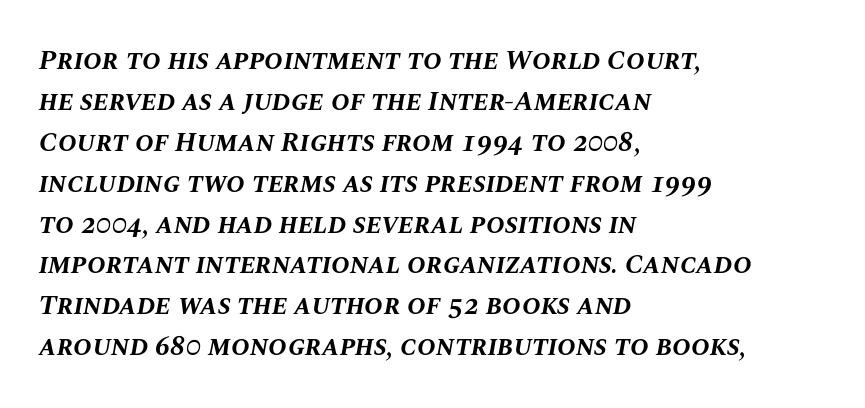
In terms of weight, the rendering is a true, heavy bold. Note the varied advance widths — an 'i' is clearly narrower than an 'm'. A clean baseline with only descenders dipping below it. Tracking value appears to be zero — textbook default spacing.
